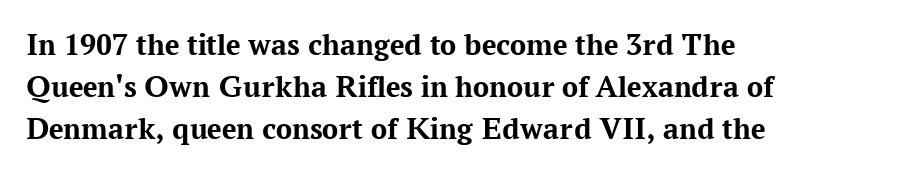
The image shows 32 px bold serif type, upright; set left-aligned, normal line spacing (1.32x), normal letter spacing, not underlined; medium stroke contrast and a medium x-height.
